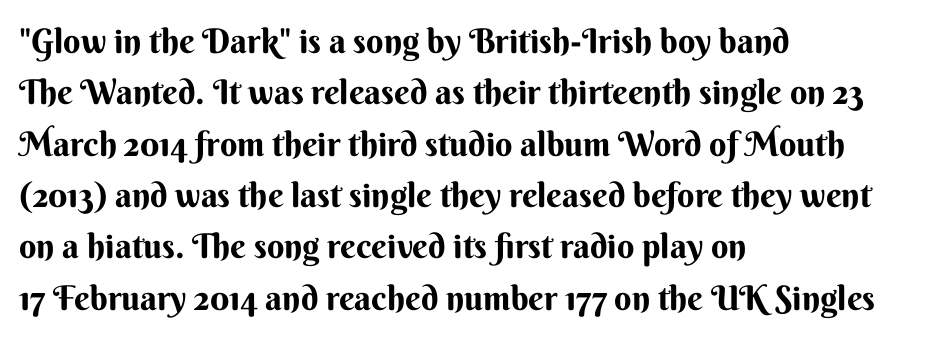
Q: Is the text bold? A: Yes.
Q: Is the text italic (slanted)? A: No, it is upright.
Q: Is the typeface a serif or a sans-serif typeface? A: Sans-serif.
Q: Is the text underlined? A: No.
Q: How is the paragraph aligned? A: Left-aligned.
Q: Is the spacing between letters normal or unusually wide? A: Normal.
Q: Is the spacing between lines tight, normal or loose? A: Normal.
Q: Width (condensed, normal, or wide)? A: Normal.
Q: Stroke contrast? A: Medium.
Q: x-height? A: Small.
Q: Monospaced? A: No.
